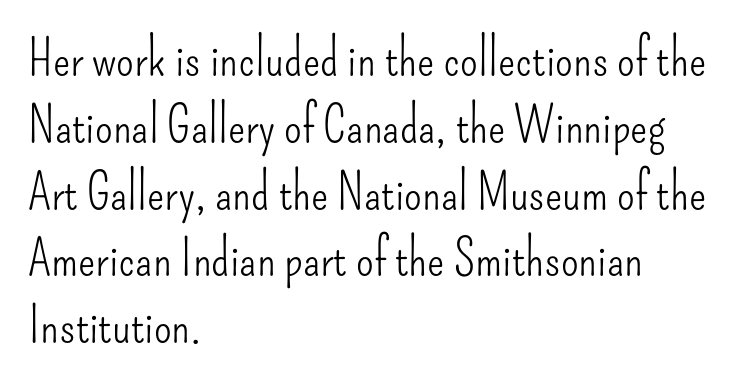
Q: Is the text bold? A: No.
Q: Is the text italic (slanted)? A: No, it is upright.
Q: Is the typeface a serif or a sans-serif typeface? A: Sans-serif.
Q: Is the text underlined? A: No.
Q: How is the paragraph aligned? A: Left-aligned.
Q: Is the spacing between letters normal or unusually wide? A: Normal.
Q: Is the spacing between lines tight, normal or loose? A: Normal.
Q: Width (condensed, normal, or wide)? A: Condensed.
Q: Stroke contrast? A: Low.
Q: x-height? A: Small.
Q: Monospaced? A: No.
